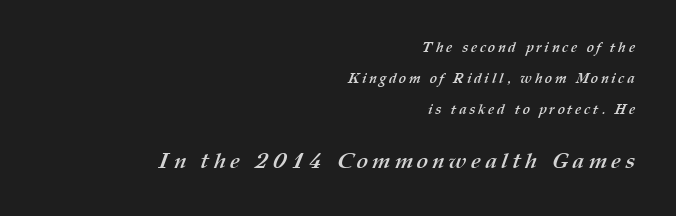
{"bold": "yes", "underline": "no", "align": "right", "line_spacing": "loose", "line_spacing_ratio": 2.22, "larger_block": "second", "size_ratio": 1.57, "glyph_px": 22}
